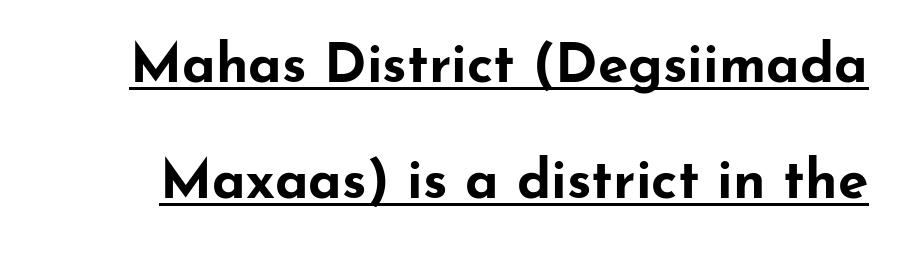
Proportional: the letters do not fall into vertical columns. A dark, heavy texture on the line: the type is bold. The typography opts for an upright posture over an oblique one. To sum up the face: it is a sans, with no serifs.
